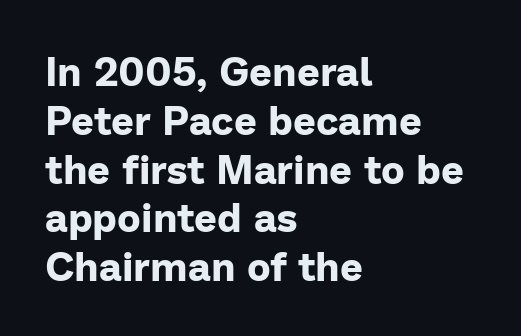
{"serif": "no", "italic": "no", "bold": "yes", "weight": "bold", "width": "normal", "stroke_contrast": "low", "x_height": "medium", "monospaced": "no", "underline": "no", "align": "left", "line_spacing_ratio": 1.22, "letter_spacing": "normal", "letter_spacing_em": 0.0, "glyph_px": 40}
